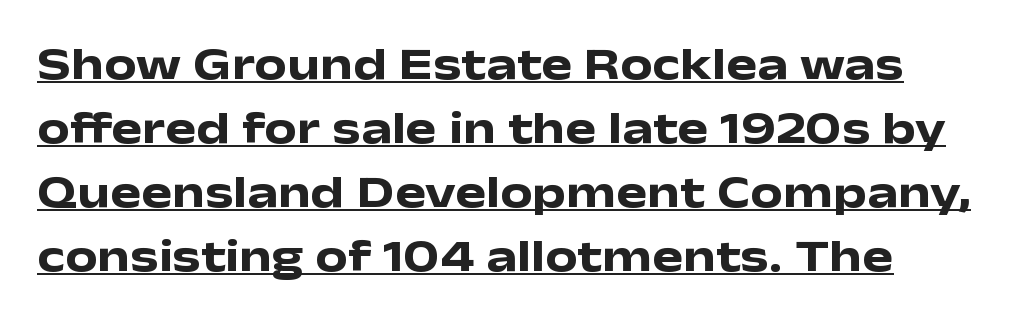
Is this a fixed-width face? No — the glyphs have proportional, varying widths. Italic? Not at all — the glyphs are vertical. Leading: standard. A typographer would call this underscored text. Grotesque or geometric, the face here clearly has no serifs. The font is running at its bold setting.
